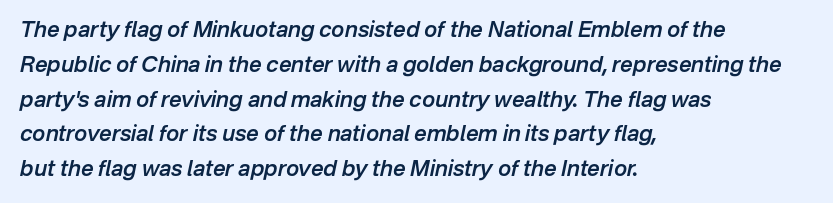
Q: Is the text bold? A: Semi-bold.
Q: Is the text italic (slanted)? A: Yes, it leans right by about 12 degrees.
Q: Is the text underlined? A: No.
Q: How is the paragraph aligned? A: Left-aligned.
Q: Is the spacing between letters normal or unusually wide? A: Normal.
Q: Is the spacing between lines tight, normal or loose? A: Normal.
